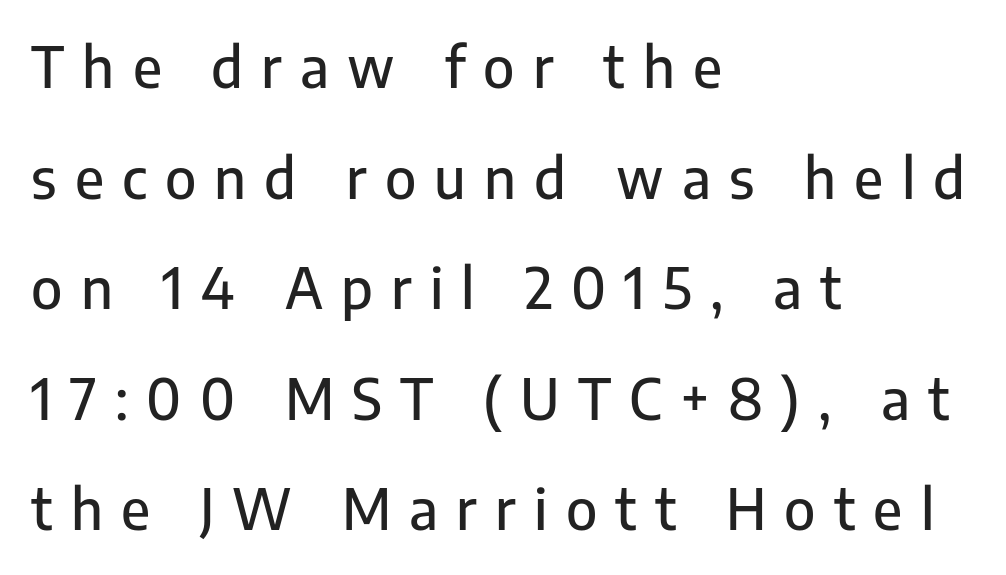
Q: Is the text italic (slanted)? A: No, it is upright.
Q: Is the typeface a serif or a sans-serif typeface? A: Sans-serif.
Q: Is the text underlined? A: No.
Q: How is the paragraph aligned? A: Left-aligned.
Q: Is the spacing between letters normal or unusually wide? A: Unusually wide.
Q: Is the spacing between lines tight, normal or loose? A: Loose.
Q: Width (condensed, normal, or wide)? A: Normal.
Q: Stroke contrast? A: Low.
Q: x-height? A: Medium.
Q: Monospaced? A: No.
